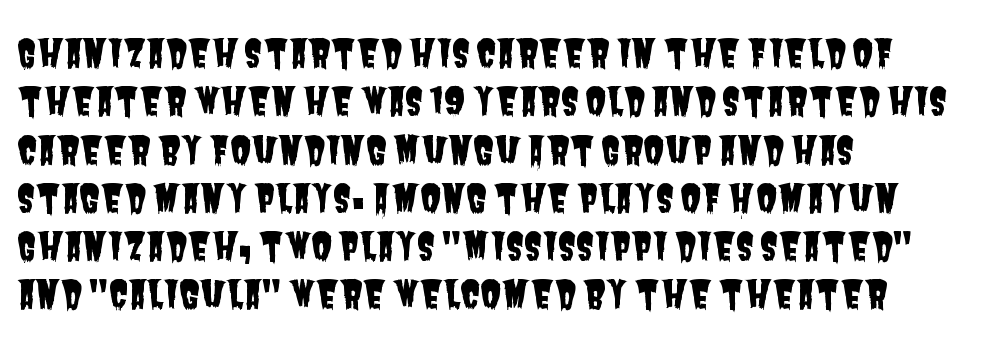
{"serif": "no", "width": "condensed", "stroke_contrast": "low", "x_height": "large", "monospaced": "no", "underline": "no", "align": "left", "line_spacing": "normal", "line_spacing_ratio": 1.27, "letter_spacing": "normal", "letter_spacing_em": 0.0, "glyph_px": 38}
